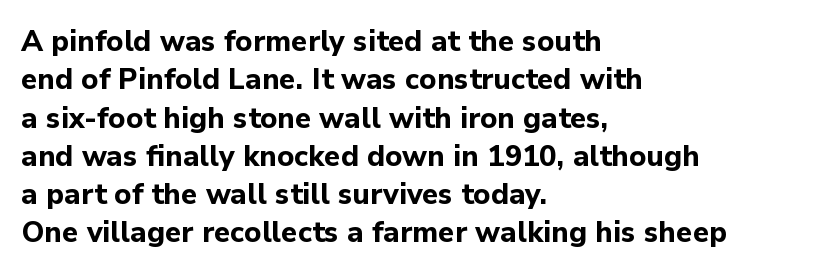
Words appear dense and cohesive because spacing is normal. I'd describe the lettering as bold — thick and assertive. Interline gaps are of average width in this sample. Each letter keeps its own natural width here, so spacing adapts to shape. This sample uses an upright cut, with every glyph sitting square on the baseline. Grotesque or geometric, the face here clearly has no serifs.
